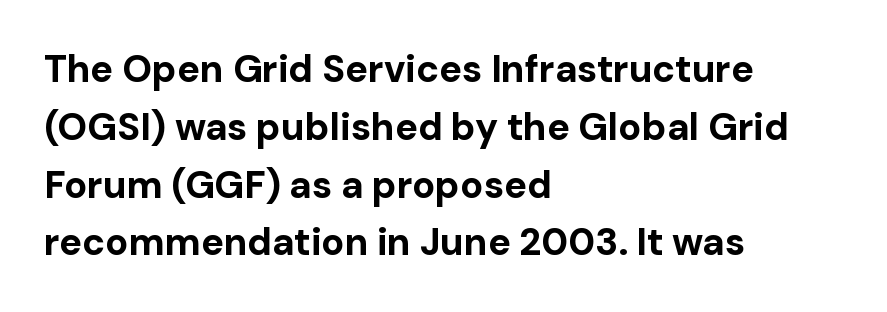
{"serif": "no", "italic": "no", "bold": "yes", "weight": "bold", "width": "normal", "stroke_contrast": "low", "x_height": "medium", "monospaced": "no", "underline": "no", "align": "left", "line_spacing": "normal", "line_spacing_ratio": 1.52, "letter_spacing": "normal", "letter_spacing_em": 0.0, "glyph_px": 38}
